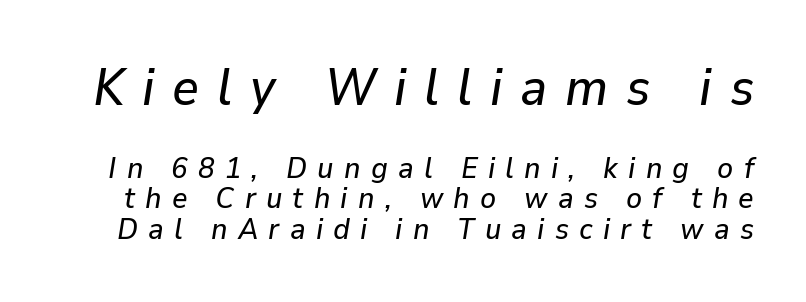
{"italic": "yes", "lean": "right", "slant_degrees": 9, "width": "normal", "stroke_contrast": "low", "x_height": "medium", "monospaced": "no", "underline": "no", "line_spacing": "tight", "line_spacing_ratio": 1.02, "letter_spacing": "wide", "letter_spacing_em": 0.34, "larger_block": "first", "size_ratio": 1.73, "glyph_px": 52}
